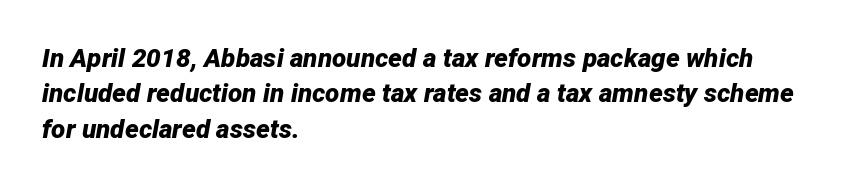
The image shows 26 px bold type, italic (leaning right); set left-aligned, normal line spacing (1.36x), normal letter spacing, not underlined.
